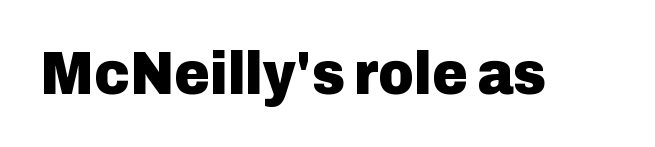
{"serif": "no", "italic": "no", "bold": "yes", "weight": "heavy", "width": "normal", "stroke_contrast": "low", "x_height": "medium", "monospaced": "no", "underline": "no", "letter_spacing": "normal", "letter_spacing_em": 0.0, "glyph_px": 61}
